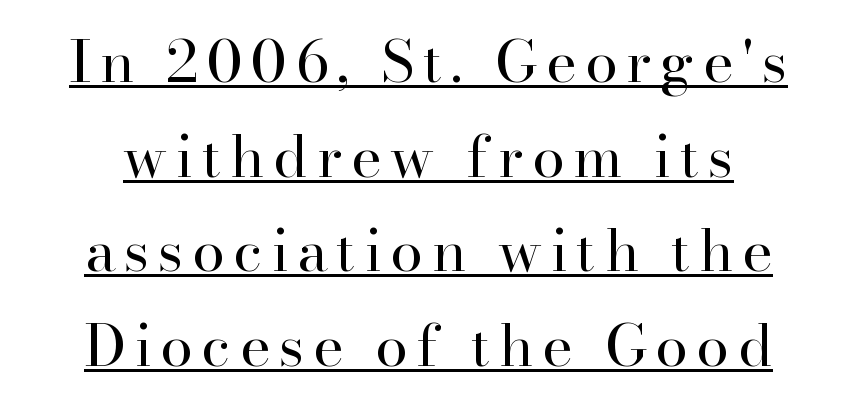
Glance below the letters and you will spot a drawn line. Each letter keeps its own natural width here, so spacing adapts to shape. Where is the straight margin? There isn't one; the lines are centered. Heft: none added — not bold. Regular leading.
